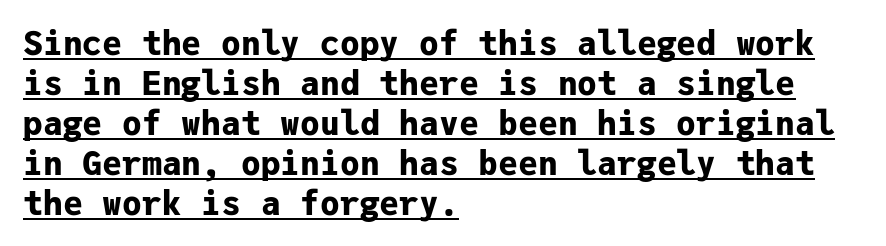
{"serif": "no", "italic": "no", "bold": "yes", "weight": "bold", "width": "normal", "stroke_contrast": "low", "x_height": "medium", "monospaced": "yes", "underline": "yes", "align": "left", "line_spacing_ratio": 1.21, "letter_spacing": "normal", "letter_spacing_em": 0.0, "glyph_px": 33}
